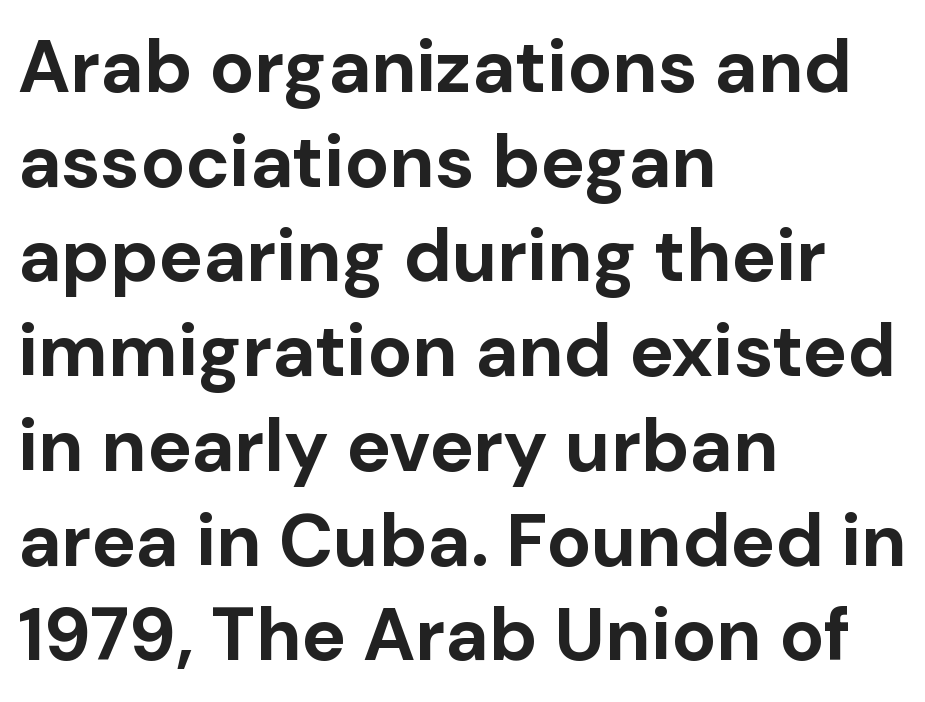
Q: Is the text bold? A: Yes.
Q: Is the text italic (slanted)? A: No, it is upright.
Q: Is the typeface a serif or a sans-serif typeface? A: Sans-serif.
Q: Is the text underlined? A: No.
Q: How is the paragraph aligned? A: Left-aligned.
Q: Is the spacing between letters normal or unusually wide? A: Normal.
Q: Is the spacing between lines tight, normal or loose? A: Normal.
Q: Width (condensed, normal, or wide)? A: Normal.
Q: Stroke contrast? A: Low.
Q: x-height? A: Medium.
Q: Monospaced? A: No.
